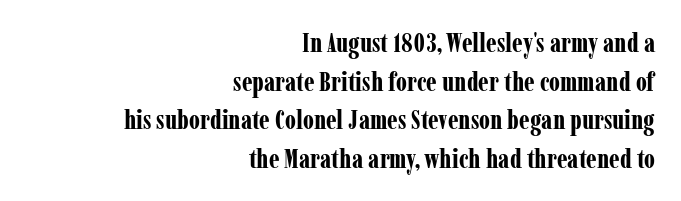
Q: Is the text bold? A: Yes.
Q: Is the text italic (slanted)? A: No, it is upright.
Q: Is the text underlined? A: No.
Q: How is the paragraph aligned? A: Right-aligned.
Q: Is the spacing between letters normal or unusually wide? A: Normal.
Q: Is the spacing between lines tight, normal or loose? A: Normal.
